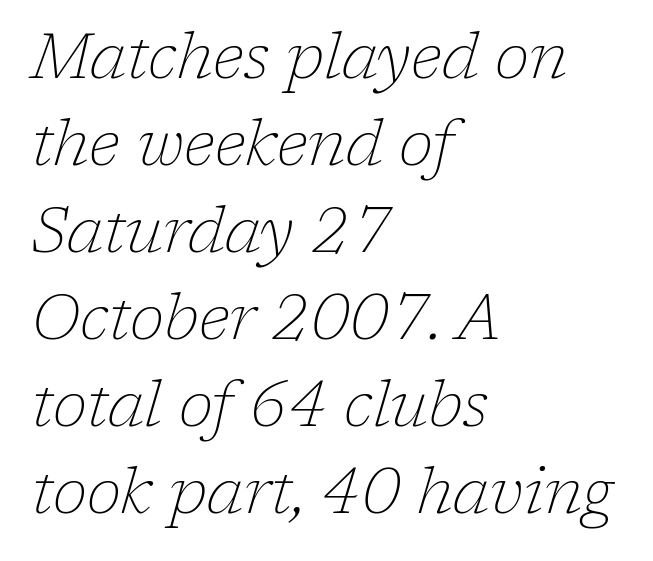
The image shows 63 px thin serif type, italic (leaning right); set left-aligned, normal line spacing (1.38x), normal letter spacing, not underlined; low stroke contrast and a medium x-height.
